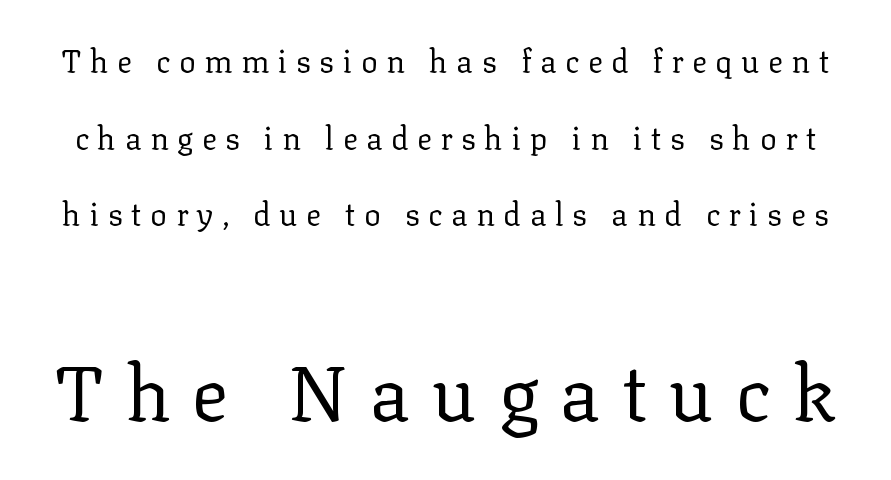
Character widths vary here, with narrow letters taking less room than wide ones. Quick note: underline off. Every stem runs plumb, perpendicular to the baseline. Weight class: somewhere from thin through regular. The line-height multiplier appears high, well above default. Note: serifs present on the glyphs.
